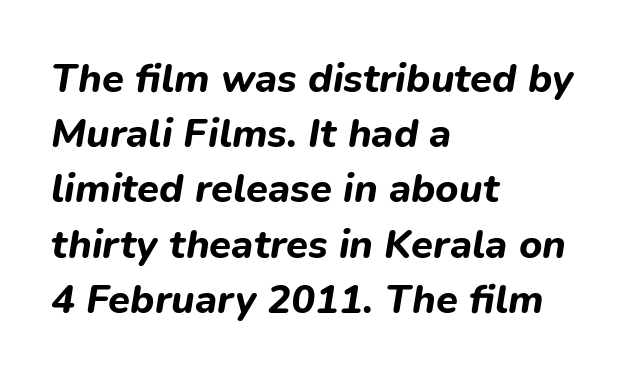
Q: Is the text bold? A: Yes.
Q: Is the text italic (slanted)? A: Yes, it leans right by about 9 degrees.
Q: Is the text underlined? A: No.
Q: How is the paragraph aligned? A: Left-aligned.
Q: Is the spacing between letters normal or unusually wide? A: Normal.
Q: Is the spacing between lines tight, normal or loose? A: Normal.
Q: Width (condensed, normal, or wide)? A: Normal.
Q: Stroke contrast? A: Low.
Q: x-height? A: Medium.
Q: Monospaced? A: No.
